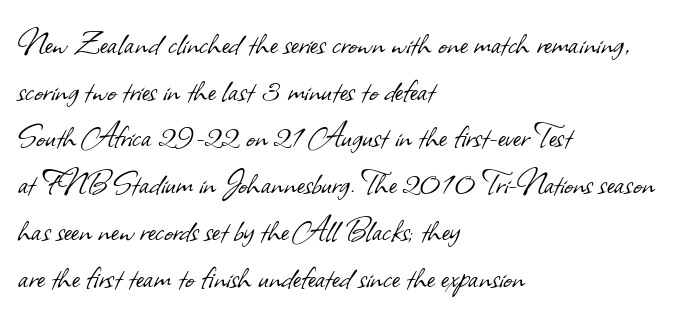
The image shows 38 px light sans-serif type; set left-aligned, line spacing 1.23x, normal letter spacing, not underlined; low stroke contrast and a small x-height.
